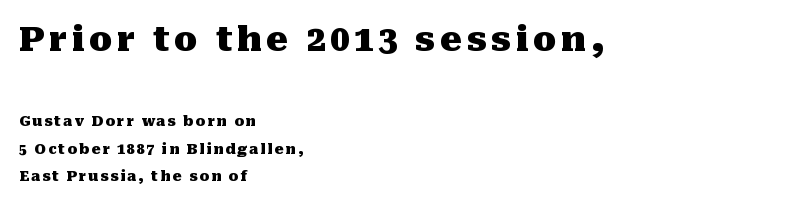
The image shows 34 px heavy serif type, upright; set left-aligned, loose line spacing (1.97x), not underlined; the first (top) block is 2.43x larger; medium stroke contrast and a medium x-height.
